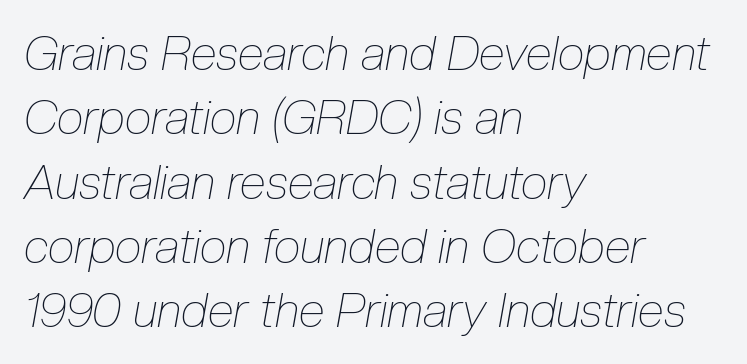
Q: Is the text bold? A: No.
Q: Is the text italic (slanted)? A: Yes, it leans right by about 10 degrees.
Q: Is the text underlined? A: No.
Q: How is the paragraph aligned? A: Left-aligned.
Q: Is the spacing between letters normal or unusually wide? A: Normal.
Q: Is the spacing between lines tight, normal or loose? A: Normal.
Q: Width (condensed, normal, or wide)? A: Condensed.
Q: Stroke contrast? A: Low.
Q: x-height? A: Medium.
Q: Monospaced? A: No.
